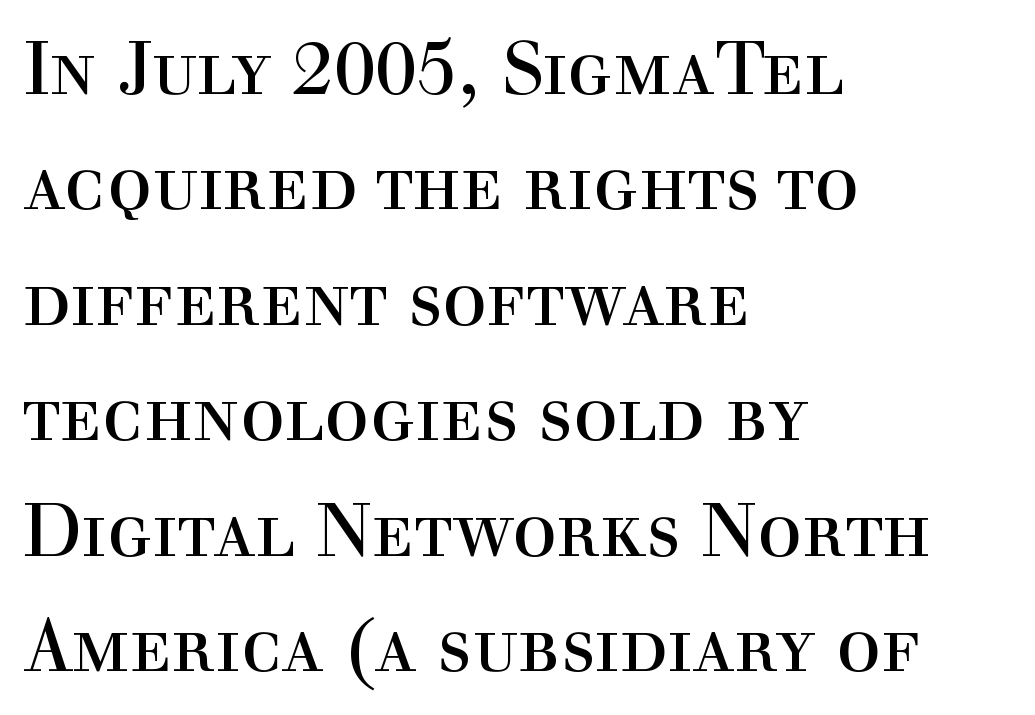
Q: Is the text bold? A: No.
Q: Is the text italic (slanted)? A: No, it is upright.
Q: Is the typeface a serif or a sans-serif typeface? A: Serif.
Q: Is the text underlined? A: No.
Q: How is the paragraph aligned? A: Left-aligned.
Q: Is the spacing between letters normal or unusually wide? A: Normal.
Q: Is the spacing between lines tight, normal or loose? A: Normal.
Q: Width (condensed, normal, or wide)? A: Normal.
Q: x-height? A: Medium.
Q: Monospaced? A: No.
